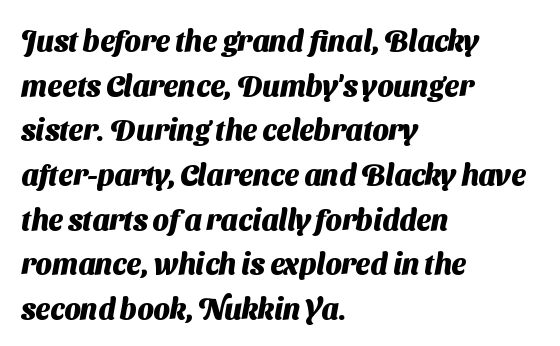
{"serif": "no", "bold": "yes", "weight": "heavy", "width": "normal", "stroke_contrast": "medium", "x_height": "medium", "monospaced": "no", "underline": "no", "align": "left", "line_spacing": "normal", "line_spacing_ratio": 1.54, "letter_spacing": "normal", "letter_spacing_em": 0.0, "glyph_px": 29}
